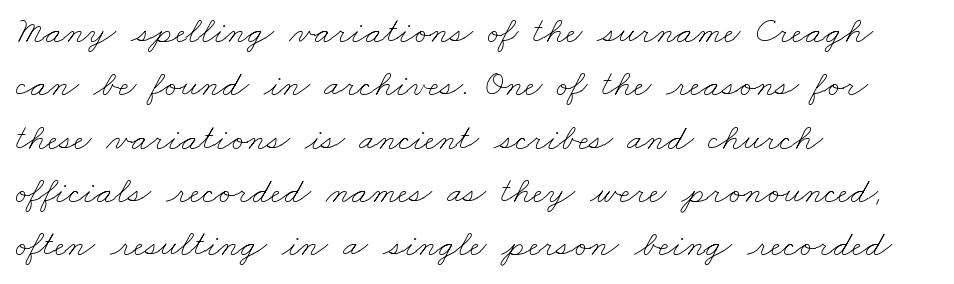
{"bold": "no", "weight": "thin", "width": "wide", "stroke_contrast": "low", "x_height": "small", "monospaced": "no", "underline": "no", "align": "left", "line_spacing": "normal", "line_spacing_ratio": 1.44, "letter_spacing": "normal", "letter_spacing_em": 0.0, "glyph_px": 37}
